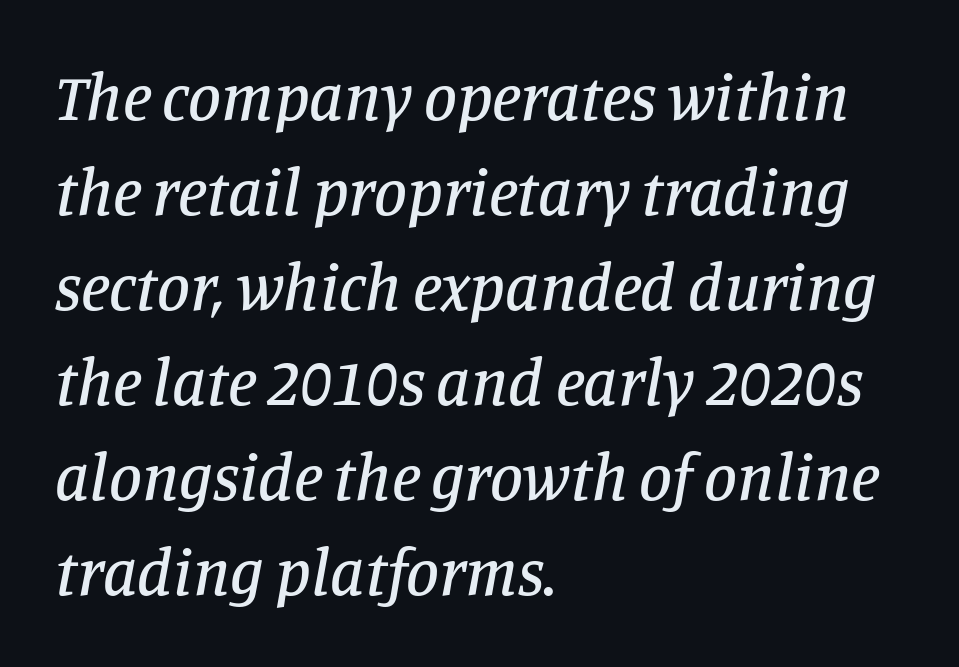
{"serif": "yes", "italic": "yes", "lean": "right", "slant_degrees": 11, "width": "normal", "stroke_contrast": "low", "x_height": "large", "monospaced": "no", "underline": "no", "align": "left", "line_spacing": "normal", "line_spacing_ratio": 1.44, "letter_spacing": "normal", "letter_spacing_em": 0.0, "glyph_px": 66}
